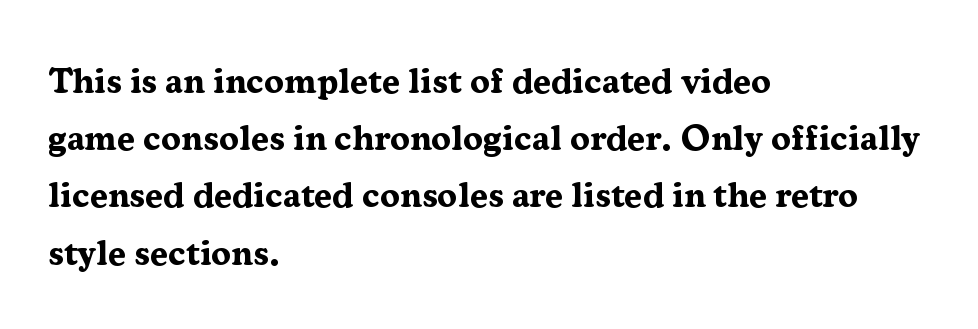
A serif font was chosen for this passage. Typesetter's note: full bold, strokes at maximum text heaviness. The rendering uses natural spacing where letterforms have individual widths. One glance says typical: line gaps are just what's usual.
